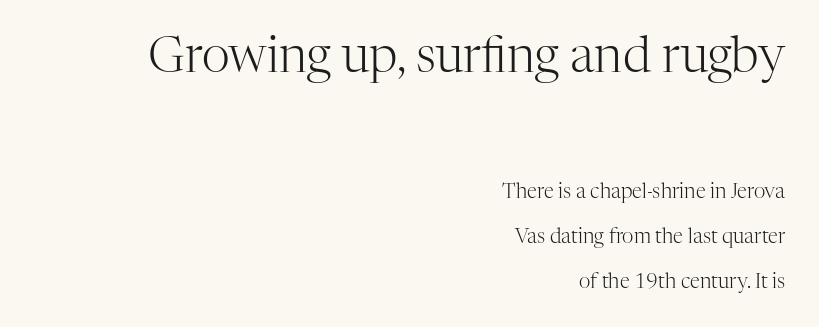
{"serif": "yes", "italic": "no", "bold": "no", "weight": "light", "width": "normal", "stroke_contrast": "high", "x_height": "medium", "monospaced": "no", "underline": "no", "align": "right", "line_spacing": "loose", "line_spacing_ratio": 2.23, "letter_spacing": "normal", "letter_spacing_em": 0.0, "larger_block": "first", "size_ratio": 2.45, "glyph_px": 49}
